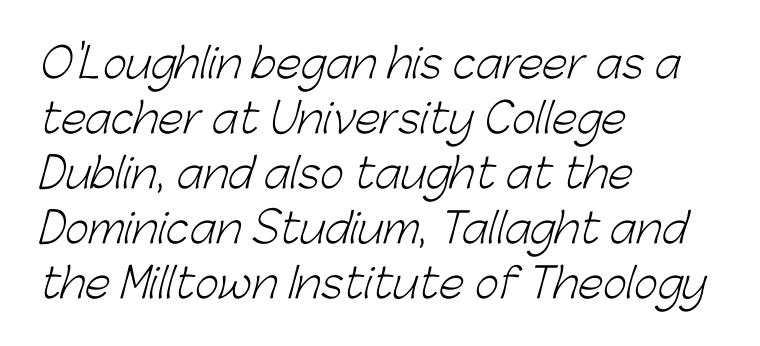
Q: Is the text bold? A: No.
Q: Is the typeface a serif or a sans-serif typeface? A: Sans-serif.
Q: Is the text underlined? A: No.
Q: How is the paragraph aligned? A: Left-aligned.
Q: Is the spacing between letters normal or unusually wide? A: Normal.
Q: Is the spacing between lines tight, normal or loose? A: Normal.
Q: Width (condensed, normal, or wide)? A: Normal.
Q: Stroke contrast? A: Low.
Q: x-height? A: Medium.
Q: Monospaced? A: No.
